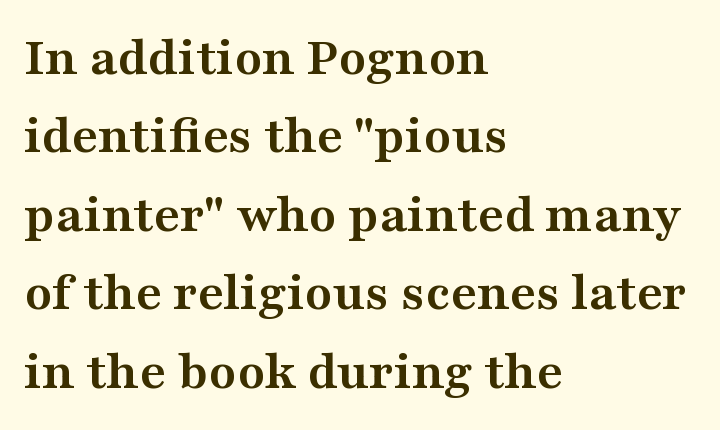
Q: Is the text bold? A: Yes.
Q: Is the text italic (slanted)? A: No, it is upright.
Q: Is the typeface a serif or a sans-serif typeface? A: Serif.
Q: Is the text underlined? A: No.
Q: How is the paragraph aligned? A: Left-aligned.
Q: Is the spacing between letters normal or unusually wide? A: Normal.
Q: Is the spacing between lines tight, normal or loose? A: Normal.
Q: Width (condensed, normal, or wide)? A: Wide.
Q: Stroke contrast? A: Medium.
Q: x-height? A: Medium.
Q: Monospaced? A: No.
